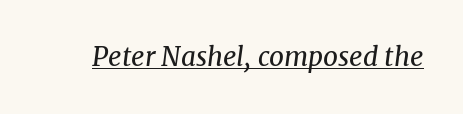
The letters sit at their default tracking, neither squeezed nor spread. In designer terms, the underline attribute is active on this setting. Posture: slanted. A quiet, ordinary-to-light weight characterises the typeface.
